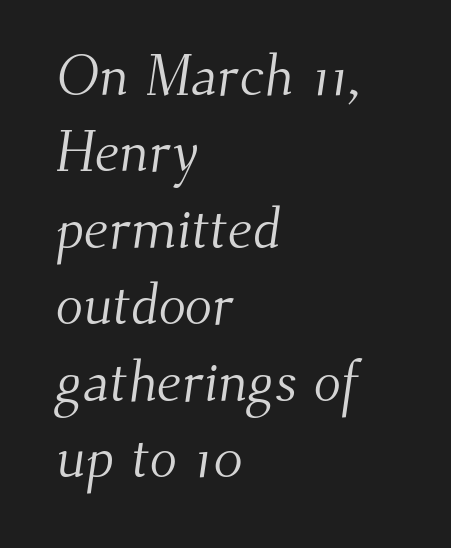
The image shows 57 px light serif type; set left-aligned, normal line spacing (1.34x), normal letter spacing, not underlined; medium stroke contrast and a small x-height.
